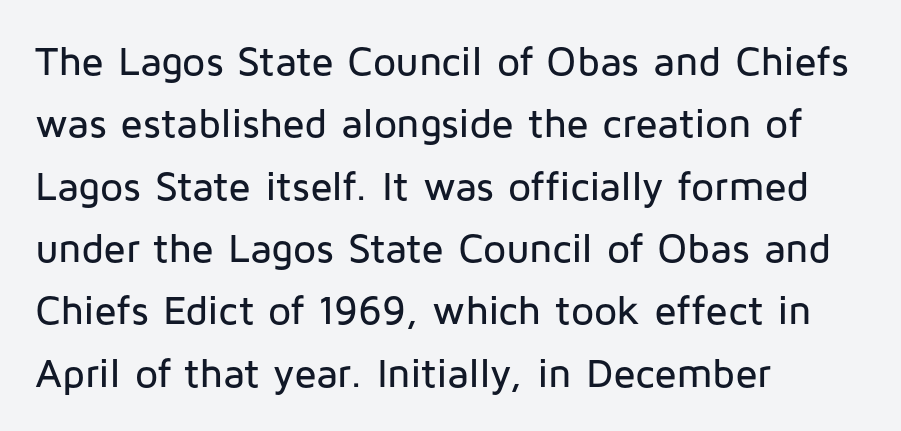
{"serif": "no", "italic": "no", "width": "normal", "stroke_contrast": "low", "x_height": "medium", "monospaced": "no", "underline": "no", "align": "left", "line_spacing": "normal", "line_spacing_ratio": 1.52, "letter_spacing": "normal", "letter_spacing_em": 0.0, "glyph_px": 41}
